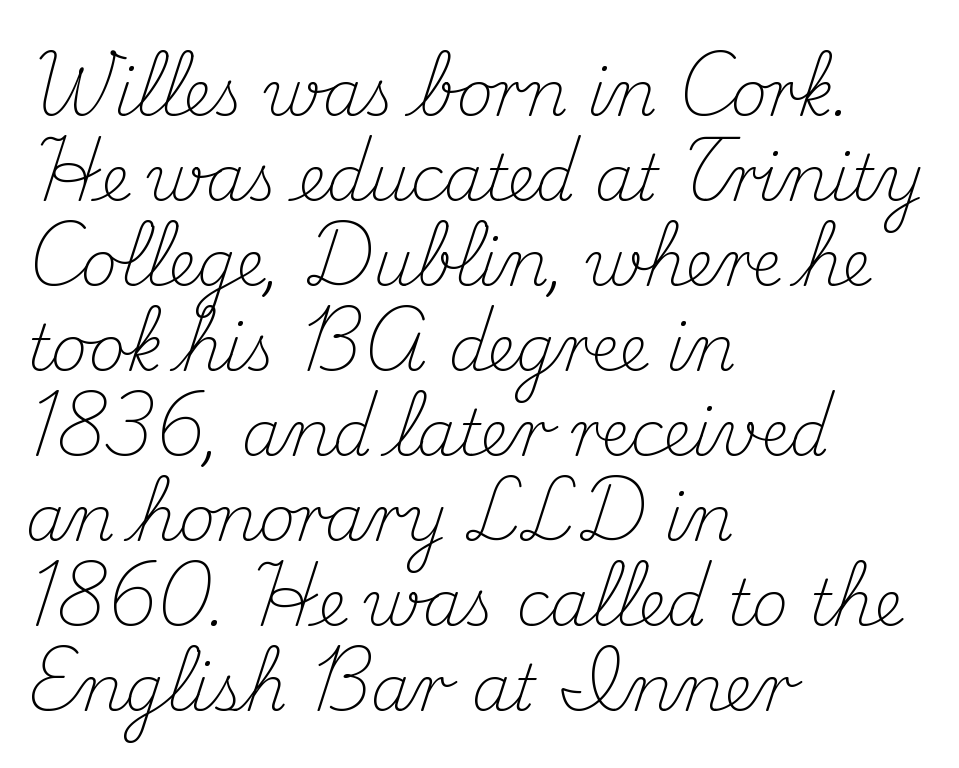
The face used here is proportionally spaced, like ordinary book or web type. Vertical stems look standard width or narrower in stroke. In terms of leading, this rendering sits right in the middle. Just letters on the line, the space beneath them empty.
